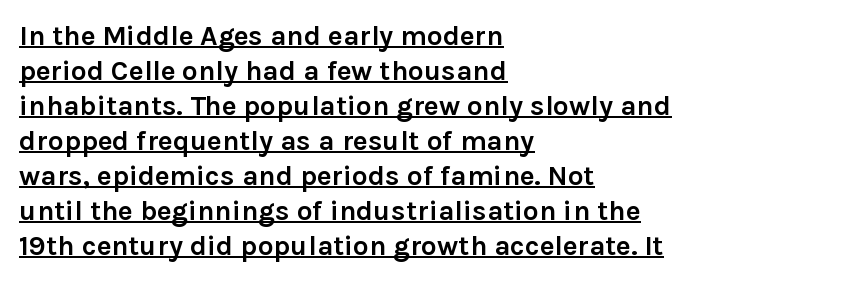
Q: Is the text bold? A: Yes.
Q: Is the text italic (slanted)? A: No, it is upright.
Q: Is the typeface a serif or a sans-serif typeface? A: Sans-serif.
Q: Is the text underlined? A: Yes.
Q: How is the paragraph aligned? A: Left-aligned.
Q: Is the spacing between letters normal or unusually wide? A: Normal.
Q: Is the spacing between lines tight, normal or loose? A: Normal.
Q: Width (condensed, normal, or wide)? A: Normal.
Q: x-height? A: Medium.
Q: Monospaced? A: No.
